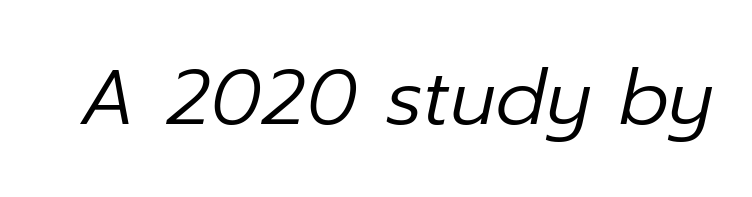
{"italic": "yes", "lean": "right", "slant_degrees": 12, "bold": "no", "weight": "regular", "width": "normal", "stroke_contrast": "low", "x_height": "medium", "monospaced": "no", "underline": "no", "letter_spacing": "normal", "letter_spacing_em": 0.0, "glyph_px": 77}
